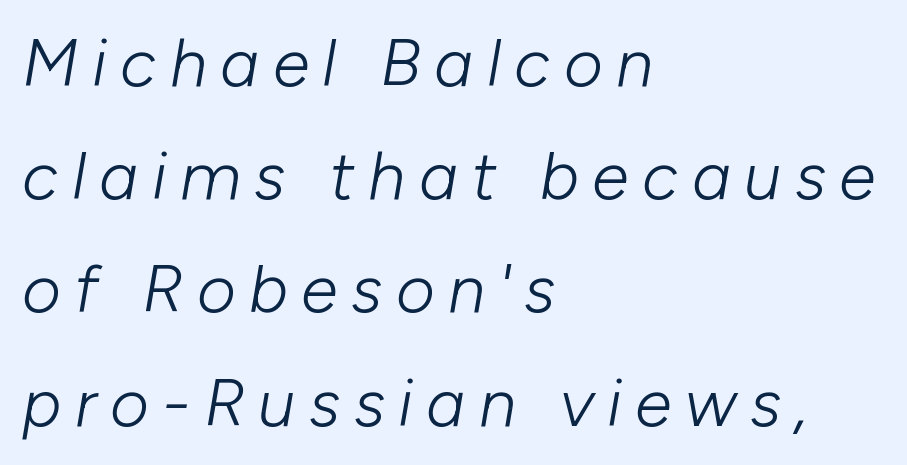
The image shows 67 px light type, italic (leaning right); set left-aligned, normal line spacing (1.69x), unusually wide letter spacing (+0.2 em), not underlined; low stroke contrast and a medium x-height.
